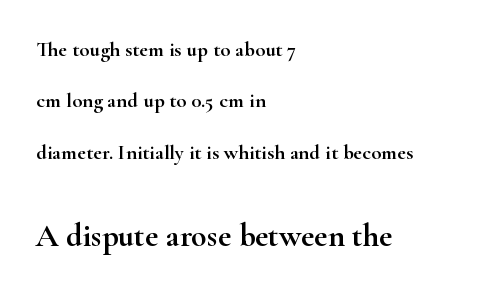
Q: Is the text italic (slanted)? A: No, it is upright.
Q: Is the typeface a serif or a sans-serif typeface? A: Serif.
Q: Is the text underlined? A: No.
Q: How is the paragraph aligned? A: Left-aligned.
Q: Is the spacing between letters normal or unusually wide? A: Normal.
Q: Is the spacing between lines tight, normal or loose? A: Loose.
Q: Which block of text is set in a larger size, the first (top) or the second (bottom)? A: The second (bottom) one.
Q: Width (condensed, normal, or wide)? A: Wide.
Q: Stroke contrast? A: High.
Q: x-height? A: Small.
Q: Monospaced? A: No.
